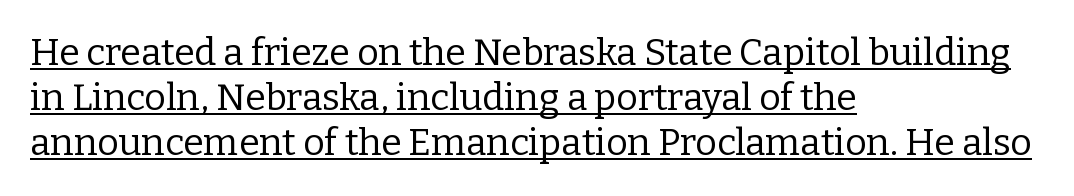
Q: Is the text bold? A: No.
Q: Is the text italic (slanted)? A: No, it is upright.
Q: Is the typeface a serif or a sans-serif typeface? A: Serif.
Q: Is the text underlined? A: Yes.
Q: How is the paragraph aligned? A: Left-aligned.
Q: Is the spacing between letters normal or unusually wide? A: Normal.
Q: Width (condensed, normal, or wide)? A: Normal.
Q: Stroke contrast? A: Low.
Q: x-height? A: Medium.
Q: Monospaced? A: No.
